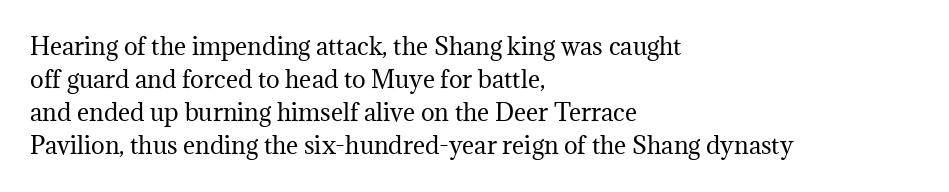
Q: Is the text bold? A: No.
Q: Is the text italic (slanted)? A: No, it is upright.
Q: Is the text underlined? A: No.
Q: How is the paragraph aligned? A: Left-aligned.
Q: Is the spacing between letters normal or unusually wide? A: Normal.
Q: Is the spacing between lines tight, normal or loose? A: Normal.
